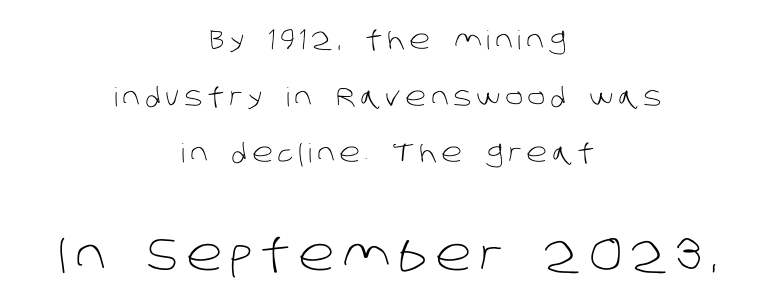
Q: Is the text bold? A: No.
Q: Is the typeface a serif or a sans-serif typeface? A: Sans-serif.
Q: Is the text underlined? A: No.
Q: How is the paragraph aligned? A: Centered.
Q: Is the spacing between lines tight, normal or loose? A: Loose.
Q: Which block of text is set in a larger size, the first (top) or the second (bottom)? A: The second (bottom) one.
Q: Width (condensed, normal, or wide)? A: Normal.
Q: Stroke contrast? A: Low.
Q: x-height? A: Large.
Q: Monospaced? A: No.
